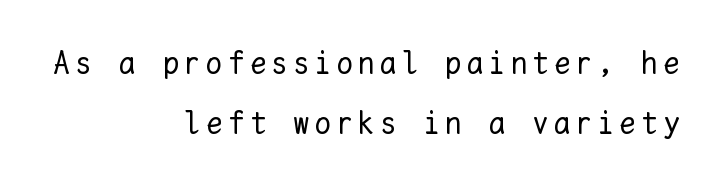
{"italic": "no", "bold": "no", "weight": "regular", "width": "normal", "stroke_contrast": "low", "x_height": "medium", "monospaced": "yes", "underline": "no", "align": "right", "line_spacing_ratio": 1.86, "glyph_px": 32}
